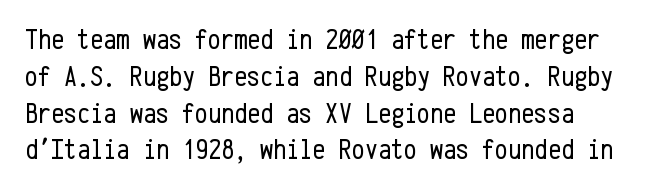
Q: Is the text bold? A: No.
Q: Is the text italic (slanted)? A: No, it is upright.
Q: Is the typeface a serif or a sans-serif typeface? A: Sans-serif.
Q: Is the text underlined? A: No.
Q: How is the paragraph aligned? A: Left-aligned.
Q: Is the spacing between letters normal or unusually wide? A: Normal.
Q: Is the spacing between lines tight, normal or loose? A: Normal.
Q: Width (condensed, normal, or wide)? A: Condensed.
Q: Stroke contrast? A: Low.
Q: x-height? A: Medium.
Q: Monospaced? A: Yes.
